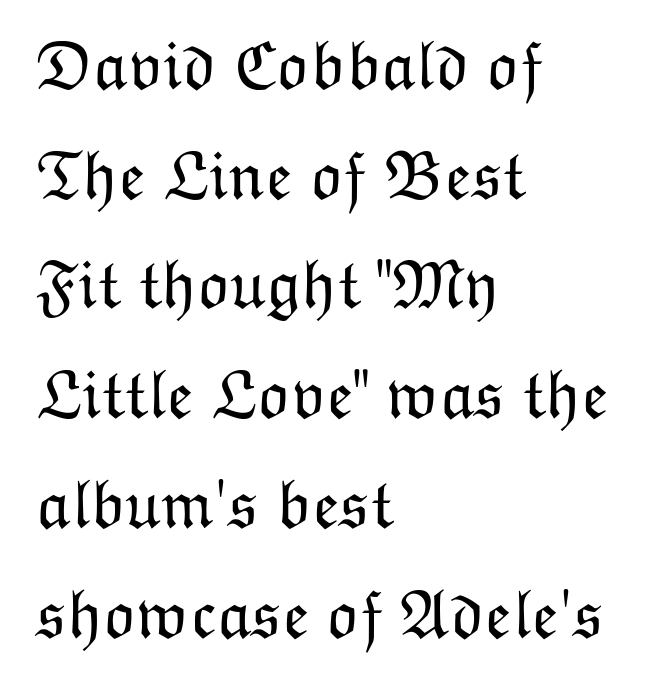
If you measured baseline to baseline, you'd find a middling distance. The foot of each line stays bare and open. The font sits on the lighter half of the weight spectrum, regular included. The axis of the letterforms is exactly vertical. Short and long lines alike share a common starting point at left.
